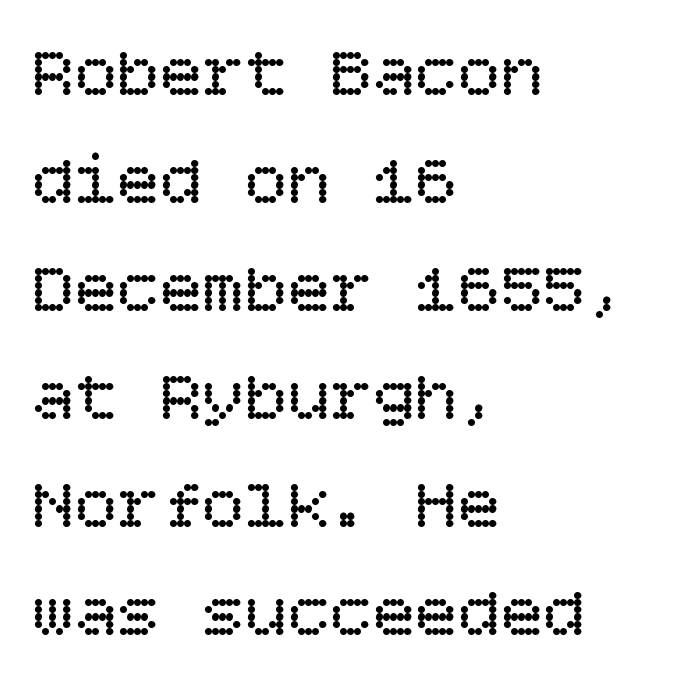
{"italic": "no", "bold": "no", "weight": "regular", "width": "normal", "stroke_contrast": "low", "x_height": "large", "underline": "no", "align": "left", "line_spacing": "normal", "line_spacing_ratio": 1.52, "letter_spacing": "normal", "letter_spacing_em": 0.0, "glyph_px": 71}
